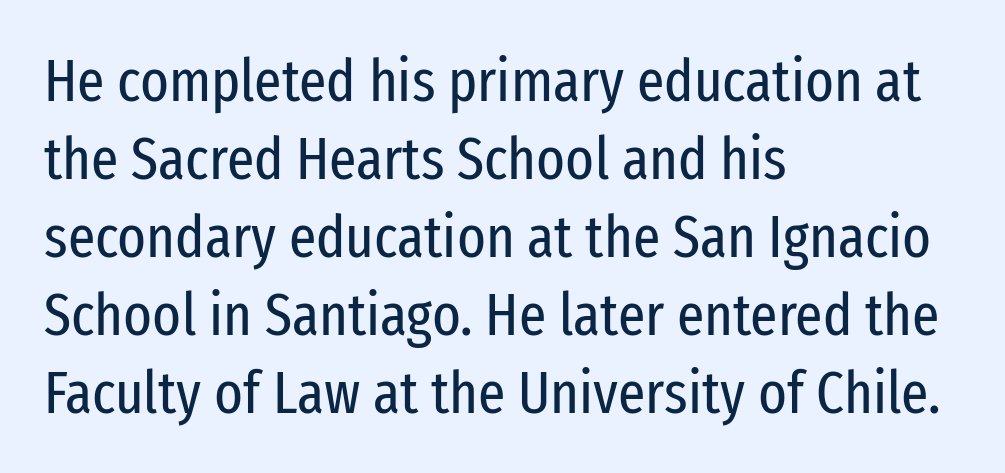
The image shows 60 px regular-weight, condensed sans-serif type, upright; set left-aligned, normal line spacing (1.3x), normal letter spacing, not underlined; low stroke contrast and a medium x-height.
